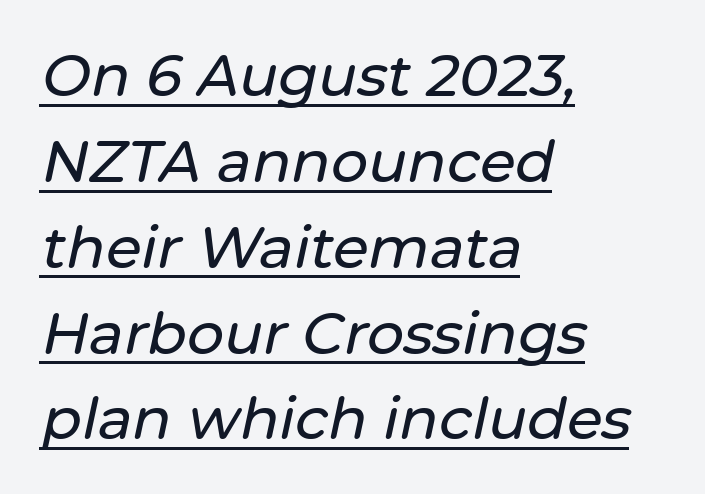
{"italic": "yes", "lean": "right", "slant_degrees": 12, "width": "normal", "stroke_contrast": "low", "x_height": "medium", "monospaced": "no", "underline": "yes", "align": "left", "line_spacing": "normal", "line_spacing_ratio": 1.48, "letter_spacing": "normal", "letter_spacing_em": 0.0, "glyph_px": 58}
